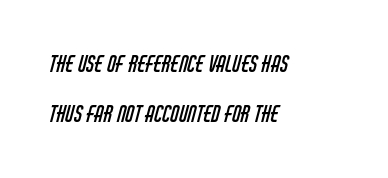
{"bold": "no", "underline": "no", "align": "left", "line_spacing": "loose", "line_spacing_ratio": 2.28, "letter_spacing": "normal", "letter_spacing_em": 0.0, "glyph_px": 22}
